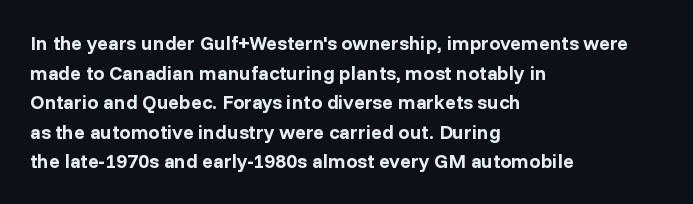
Q: Is the text bold? A: Yes.
Q: Is the text italic (slanted)? A: No, it is upright.
Q: Is the text underlined? A: No.
Q: How is the paragraph aligned? A: Left-aligned.
Q: Is the spacing between letters normal or unusually wide? A: Normal.
Q: Is the spacing between lines tight, normal or loose? A: Normal.
